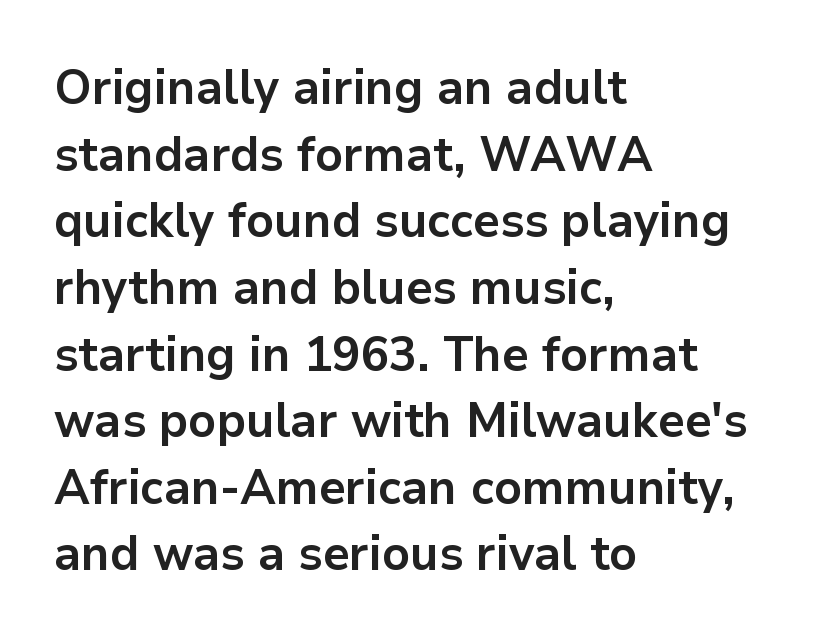
Q: Is the text bold? A: Yes.
Q: Is the text italic (slanted)? A: No, it is upright.
Q: Is the typeface a serif or a sans-serif typeface? A: Sans-serif.
Q: Is the text underlined? A: No.
Q: How is the paragraph aligned? A: Left-aligned.
Q: Is the spacing between letters normal or unusually wide? A: Normal.
Q: Is the spacing between lines tight, normal or loose? A: Normal.
Q: Width (condensed, normal, or wide)? A: Normal.
Q: Stroke contrast? A: Low.
Q: x-height? A: Medium.
Q: Monospaced? A: No.
